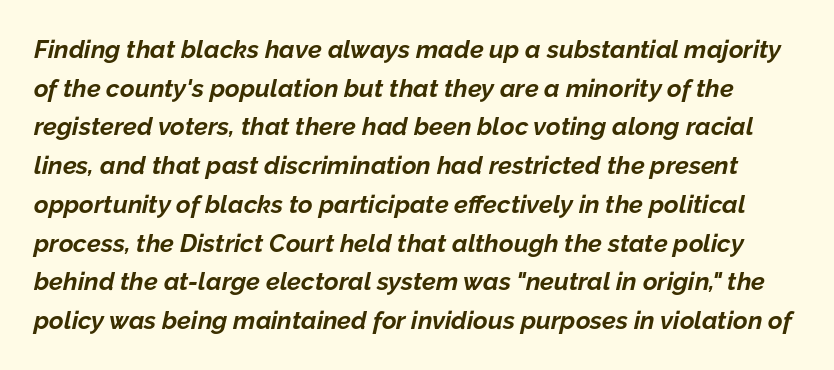
Q: Is the text bold? A: Yes.
Q: Is the text italic (slanted)? A: Yes, it leans right by about 12 degrees.
Q: Is the text underlined? A: No.
Q: Is the spacing between letters normal or unusually wide? A: Normal.
Q: Is the spacing between lines tight, normal or loose? A: Normal.
